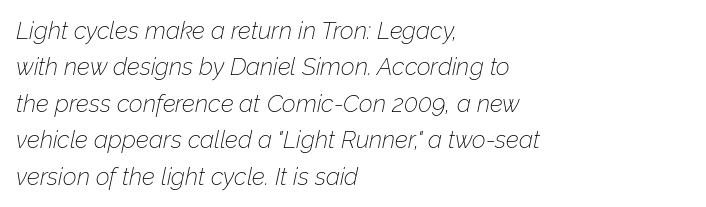
Q: Is the text bold? A: No.
Q: Is the text italic (slanted)? A: Yes, it leans right by about 12 degrees.
Q: Is the text underlined? A: No.
Q: How is the paragraph aligned? A: Left-aligned.
Q: Is the spacing between letters normal or unusually wide? A: Normal.
Q: Is the spacing between lines tight, normal or loose? A: Normal.
